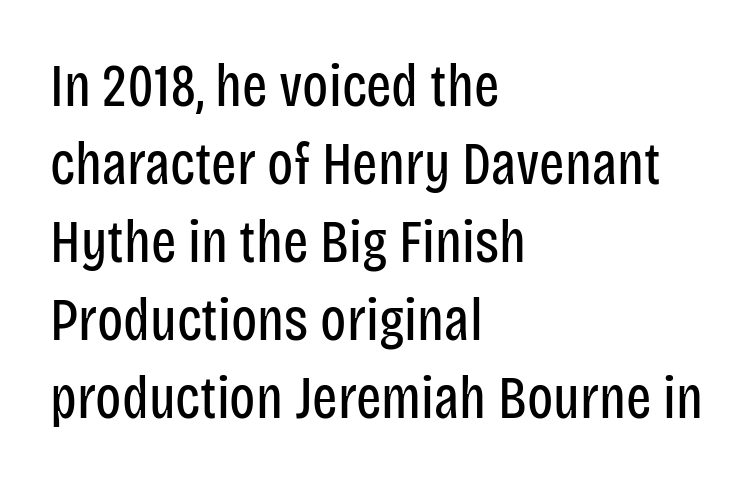
Q: Is the text bold? A: No.
Q: Is the text italic (slanted)? A: No, it is upright.
Q: Is the typeface a serif or a sans-serif typeface? A: Sans-serif.
Q: Is the text underlined? A: No.
Q: How is the paragraph aligned? A: Left-aligned.
Q: Is the spacing between letters normal or unusually wide? A: Normal.
Q: Is the spacing between lines tight, normal or loose? A: Normal.
Q: Width (condensed, normal, or wide)? A: Condensed.
Q: Stroke contrast? A: Low.
Q: x-height? A: Large.
Q: Monospaced? A: No.
